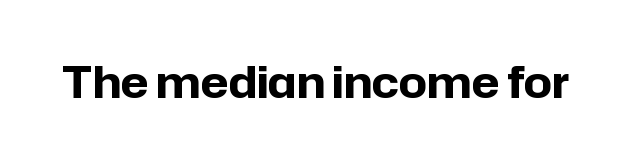
Q: Is the text bold? A: Yes.
Q: Is the text italic (slanted)? A: No, it is upright.
Q: Is the typeface a serif or a sans-serif typeface? A: Sans-serif.
Q: Is the text underlined? A: No.
Q: Is the spacing between letters normal or unusually wide? A: Normal.
Q: Width (condensed, normal, or wide)? A: Normal.
Q: Stroke contrast? A: Low.
Q: x-height? A: Medium.
Q: Monospaced? A: No.
